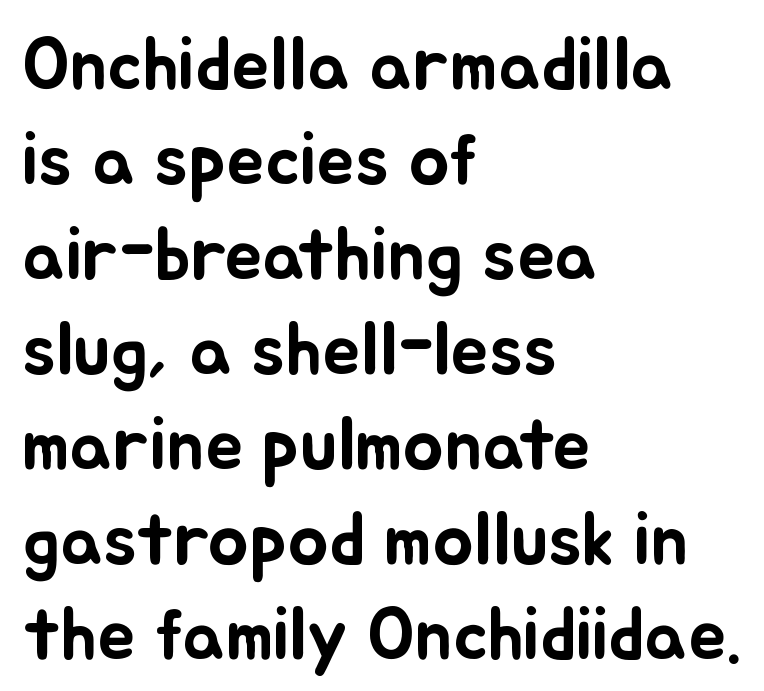
All the whitespace from short lines collects on the right. The block of text has a typical density, with ordinary space between rows. The rendering keeps characters at their native spacing. Designer's note — italics off, roman on.
